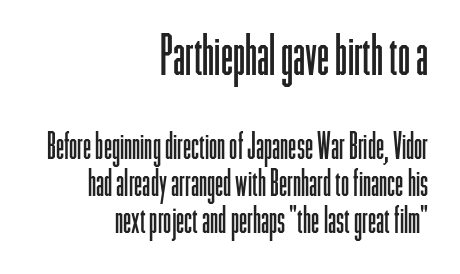
Quick note: underline off. Italic? Not at all — the glyphs are vertical. The first block has been scaled up relative to the second. Is the type heavy? It reads as light-to-regular instead. Whoever set this chose condensed vertical rhythm over breathing room. The paragraph shown leans on its right margin.
